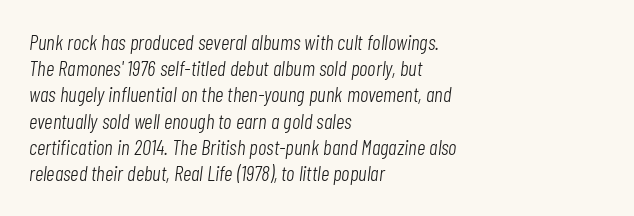
The image shows 21 px text type, italic (leaning right); set left-aligned, normal line spacing (1.25x), normal letter spacing, not underlined.
